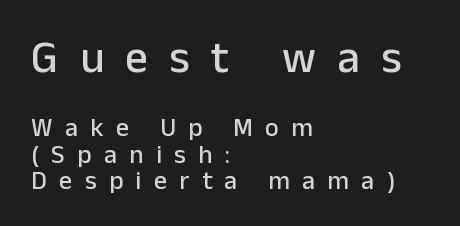
The image shows 45 px sans-serif type, upright; set left-aligned, tight line spacing (1.01x), unusually wide letter spacing (+0.48 em), not underlined; the first (top) block is 1.73x larger; low stroke contrast and a medium x-height.
